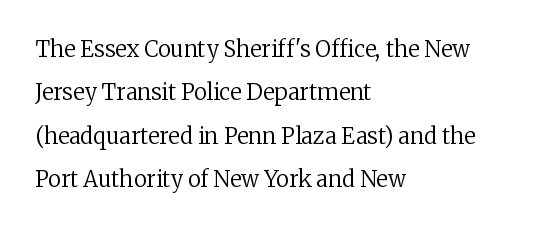
The image shows 22 px text type, upright; set left-aligned, loose line spacing (1.97x), normal letter spacing, not underlined.
